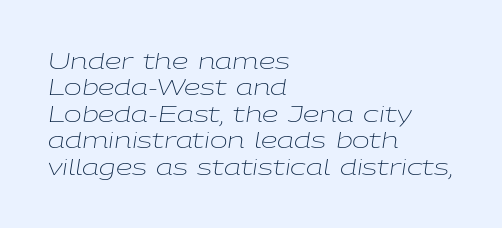
{"italic": "yes", "lean": "right", "slant_degrees": 9, "bold": "no", "underline": "no", "align": "left", "line_spacing": "normal", "line_spacing_ratio": 1.26, "letter_spacing": "normal", "letter_spacing_em": 0.0, "glyph_px": 21}
